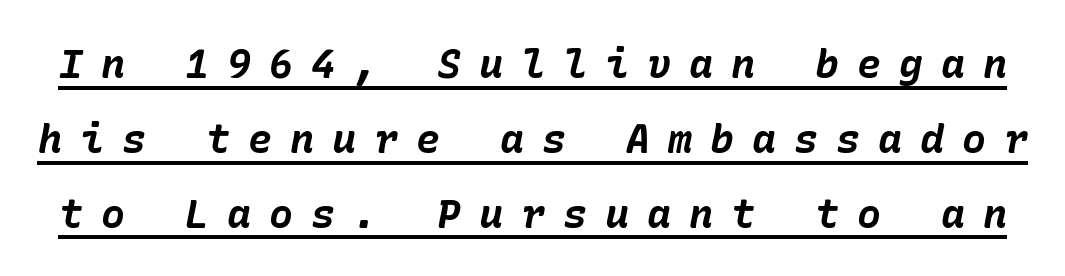
The image shows 40 px bold type, italic (leaning right); set line spacing 1.87x, unusually wide letter spacing (+0.45 em), underlined; low stroke contrast and a medium x-height.
